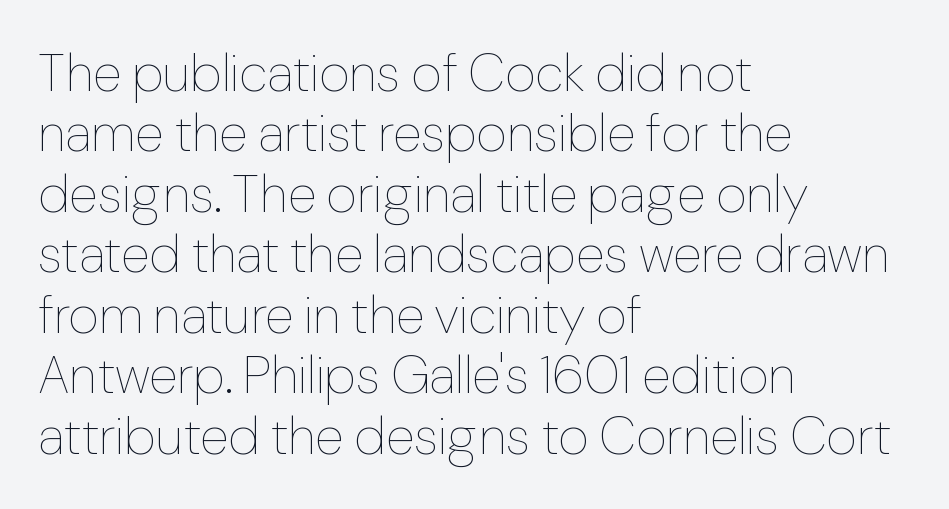
{"italic": "no", "bold": "no", "weight": "thin", "width": "normal", "stroke_contrast": "low", "x_height": "medium", "monospaced": "no", "underline": "no", "align": "left", "line_spacing": "tight", "line_spacing_ratio": 1.14, "letter_spacing": "normal", "letter_spacing_em": 0.0, "glyph_px": 53}
